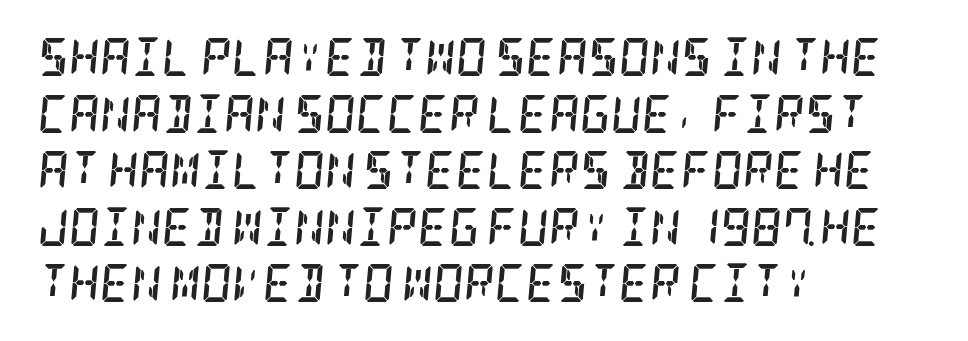
Is the block centered? No — it sits flush against the left margin. Italic: yes, the glyphs are oblique. On the weight axis this lands at bold, roughly 700. Examine the stroke ends and you'll spot serifs. This sample keeps an unexceptional amount of space between lines.
